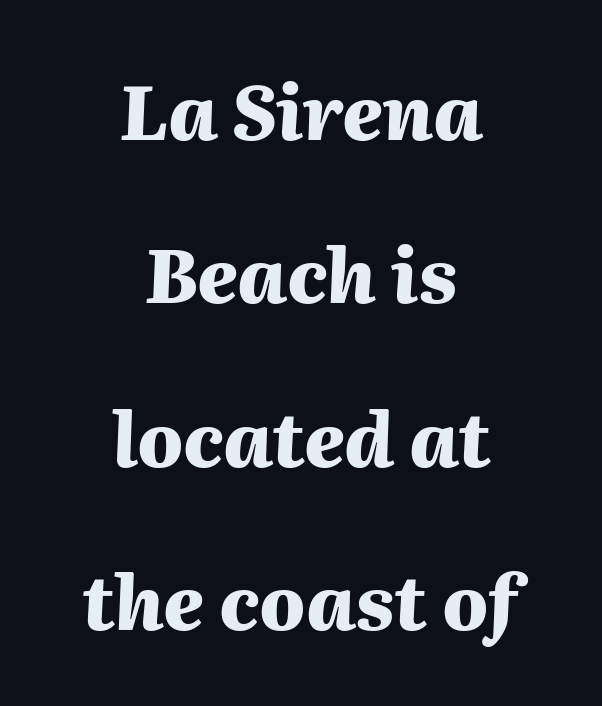
{"italic": "yes", "lean": "right", "slant_degrees": 2, "bold": "yes", "weight": "heavy", "width": "normal", "stroke_contrast": "medium", "x_height": "medium", "monospaced": "no", "underline": "no", "align": "center", "line_spacing": "loose", "line_spacing_ratio": 2.18, "letter_spacing": "normal", "letter_spacing_em": 0.0, "glyph_px": 75}
